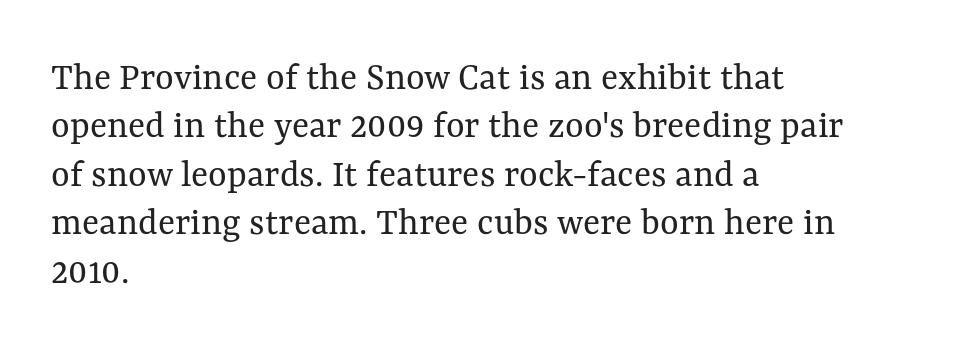
Q: Is the text bold? A: No.
Q: Is the text italic (slanted)? A: No, it is upright.
Q: Is the text underlined? A: No.
Q: How is the paragraph aligned? A: Left-aligned.
Q: Is the spacing between letters normal or unusually wide? A: Normal.
Q: Width (condensed, normal, or wide)? A: Normal.
Q: Stroke contrast? A: Medium.
Q: x-height? A: Medium.
Q: Monospaced? A: No.
